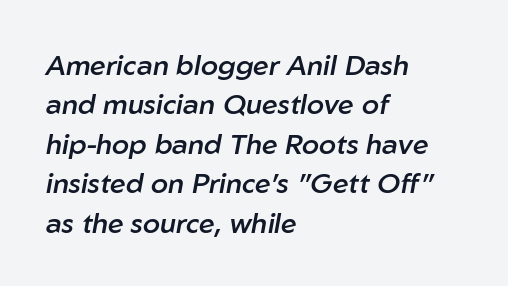
The letters advance in unequal steps, a hallmark of proportional type. I'd describe the lettering as semibold — firm but not a full bold. The passage shown stacks its lines at a standard gap. In terms of posture, this sample is oblique.
